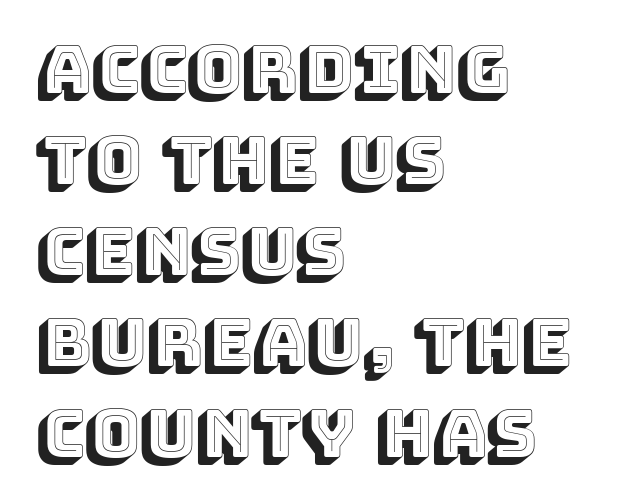
Q: Is the text italic (slanted)? A: No, it is upright.
Q: Is the text underlined? A: No.
Q: How is the paragraph aligned? A: Left-aligned.
Q: Is the spacing between letters normal or unusually wide? A: Normal.
Q: Is the spacing between lines tight, normal or loose? A: Normal.
Q: Width (condensed, normal, or wide)? A: Normal.
Q: x-height? A: Large.
Q: Monospaced? A: No.
